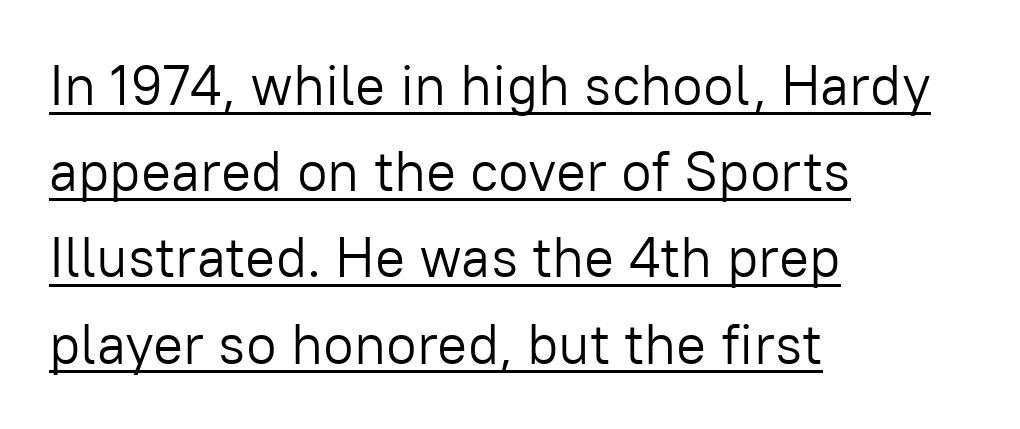
Alignment: flush left. The passage shown is underscored from start to finish. This is sans-serif lettering, the kind often seen on screens and signage. Notice how descenders clear the ascenders below comfortably — that's standard leading. Tracking value appears to be zero — textbook default spacing.
